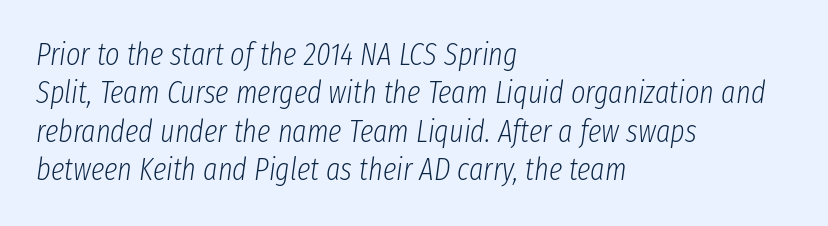
The image shows 31 px light, condensed type, italic (leaning right); set left-aligned, line spacing 1.24x, normal letter spacing, not underlined; low stroke contrast and a medium x-height.
